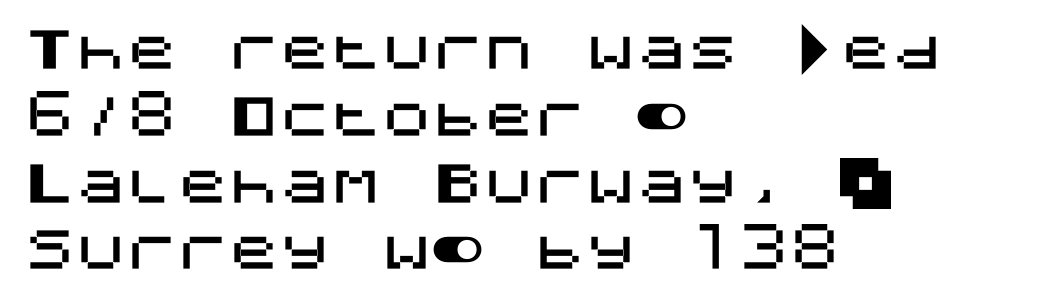
{"serif": "no", "italic": "no", "width": "normal", "stroke_contrast": "medium", "x_height": "large", "underline": "no", "align": "left", "line_spacing": "normal", "line_spacing_ratio": 1.31, "letter_spacing": "normal", "letter_spacing_em": 0.0, "glyph_px": 51}
